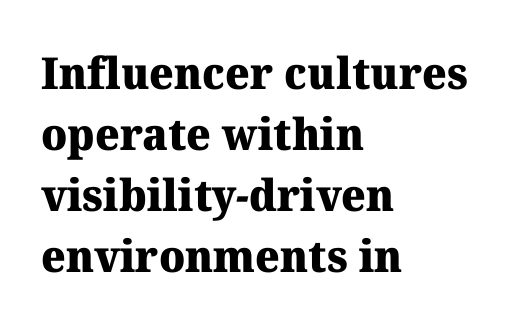
Honestly, there is no underline to notice here at all. The rendering uses a moderate line-height, typical for paragraphs. Reading down the block, your eye returns to a fixed left position each line. Is the type bold? Yes — the strokes are clearly thick and heavy. Serifs: yes, visible at the terminals of the letterforms.
